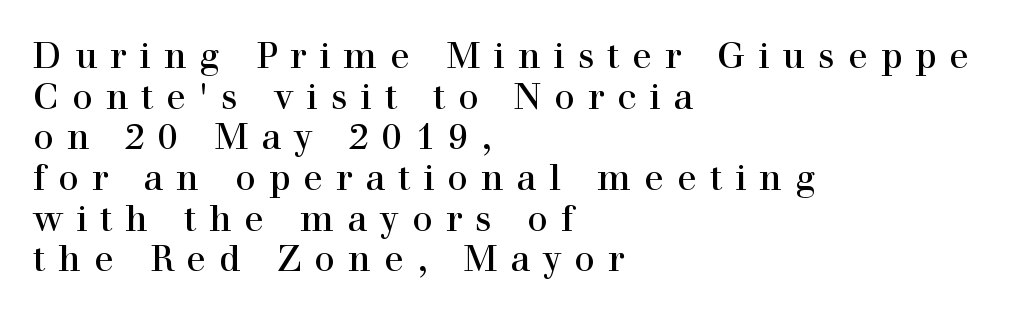
Honestly, the letter spacing is so wide it's the main thing you notice. One-word summary of the alignment: left. Lines of text with bare space underneath. The weight would be labelled regular, book, light, or lighter still. Look at the bottom of the vertical strokes: they flare into serifs here. The passage shown stacks its lines with hardly any gap.
